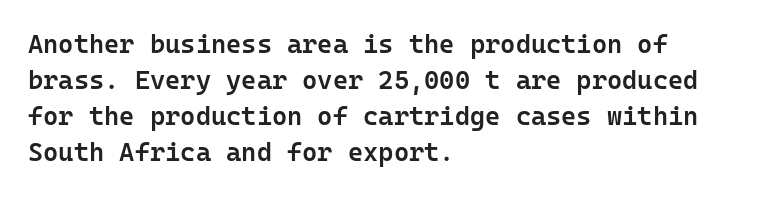
{"italic": "no", "bold": "semi", "underline": "no", "align": "left", "line_spacing": "normal", "line_spacing_ratio": 1.39, "letter_spacing": "normal", "letter_spacing_em": 0.0, "glyph_px": 26}
